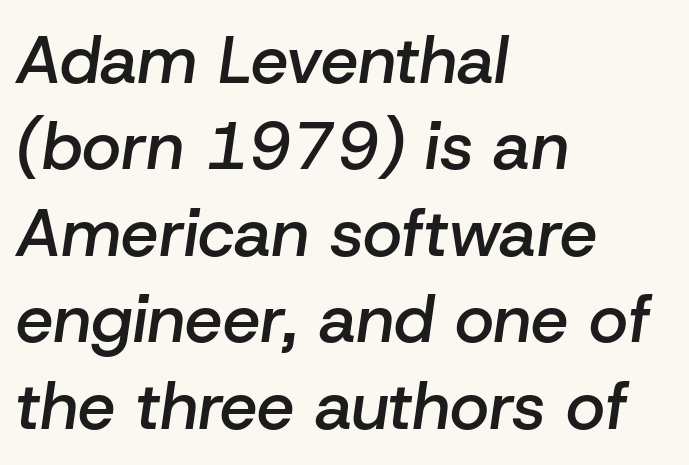
Q: Is the text bold? A: Semi-bold.
Q: Is the text italic (slanted)? A: Yes, it leans right by about 8 degrees.
Q: Is the text underlined? A: No.
Q: How is the paragraph aligned? A: Left-aligned.
Q: Is the spacing between letters normal or unusually wide? A: Normal.
Q: Is the spacing between lines tight, normal or loose? A: Normal.
Q: Width (condensed, normal, or wide)? A: Normal.
Q: Stroke contrast? A: Low.
Q: x-height? A: Medium.
Q: Monospaced? A: No.
